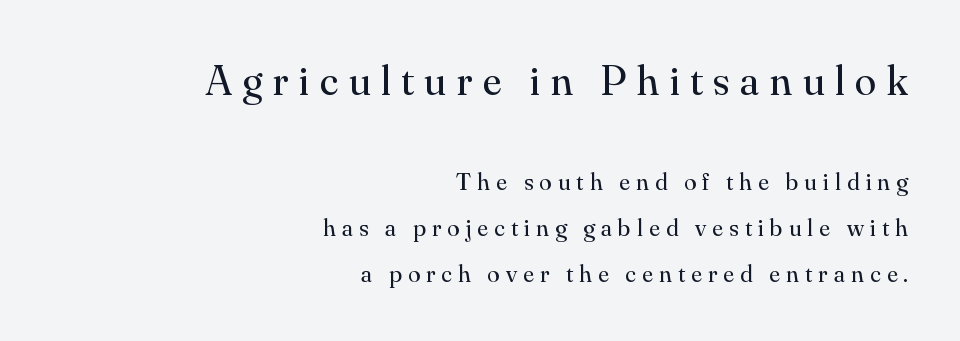
The strokes are not fattened; the text isn't bold. You can tell from the footed stems that serif type was used. Every stem runs plumb, perpendicular to the baseline. Here the designer chose a conventional face with non-uniform glyph widths.
